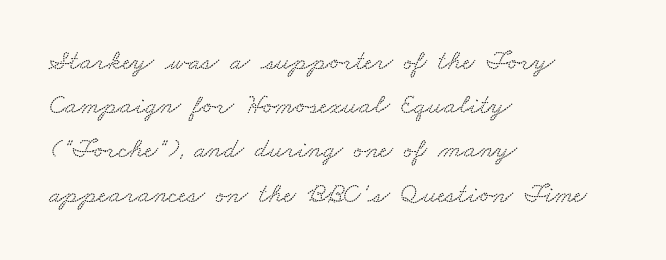
The image shows 28 px wide serif type; set left-aligned, normal line spacing (1.58x), normal letter spacing, not underlined; medium stroke contrast and a small x-height.
